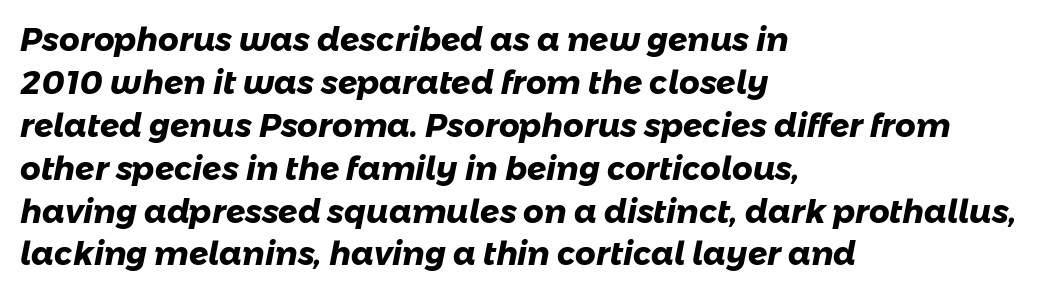
{"serif": "no", "bold": "yes", "weight": "heavy", "width": "normal", "stroke_contrast": "low", "x_height": "medium", "monospaced": "no", "underline": "no", "align": "left", "line_spacing": "normal", "line_spacing_ratio": 1.34, "letter_spacing": "normal", "letter_spacing_em": 0.0, "glyph_px": 32}
